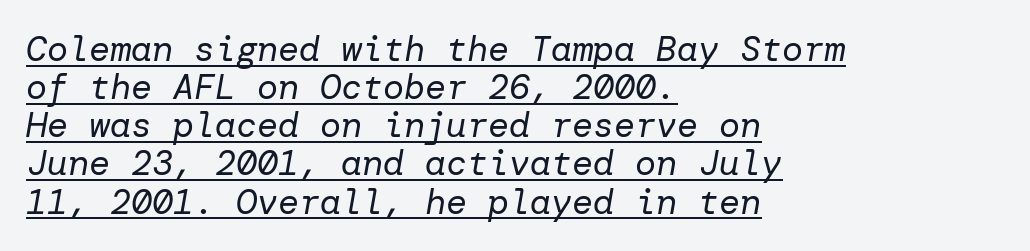
Stems and bowls with no extra thickness — not bold. A rule runs beneath these lines of type. Slanted lettering throughout. Short note: letters normally spaced. Each line starts at the same left margin while the right side varies.
